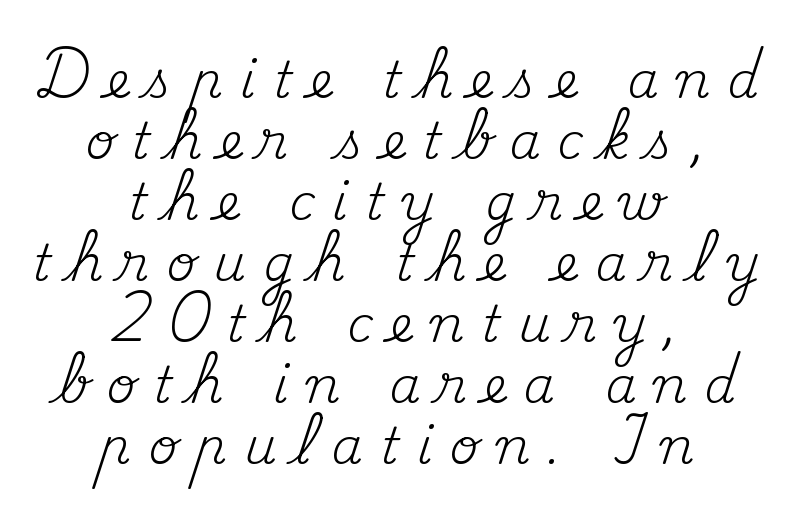
Q: Is the text bold? A: No.
Q: Is the text italic (slanted)? A: Yes.
Q: Is the typeface a serif or a sans-serif typeface? A: Serif.
Q: Is the text underlined? A: No.
Q: How is the paragraph aligned? A: Centered.
Q: Is the spacing between letters normal or unusually wide? A: Unusually wide.
Q: Width (condensed, normal, or wide)? A: Normal.
Q: Stroke contrast? A: Medium.
Q: x-height? A: Small.
Q: Monospaced? A: No.
